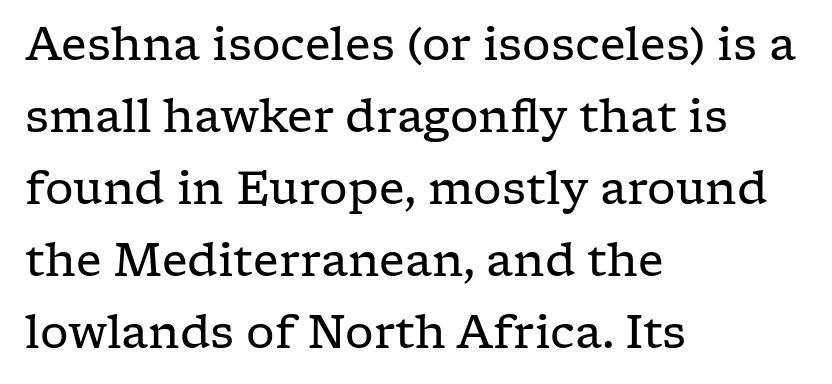
The image shows 45 px regular-weight, wide serif type, upright; set left-aligned, normal line spacing (1.6x), normal letter spacing, not underlined; low stroke contrast and a medium x-height.
